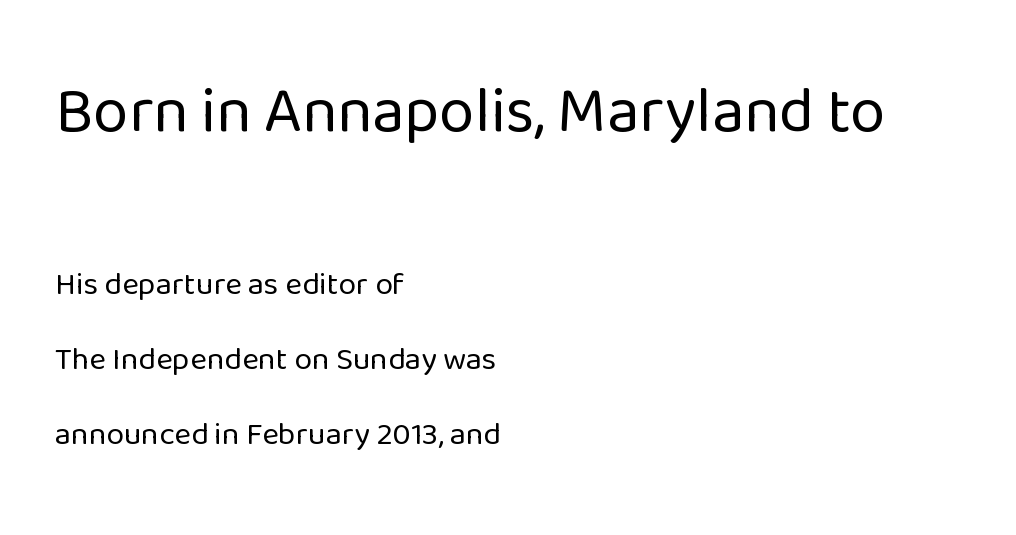
The image shows 64 px regular-weight sans-serif type, upright; set left-aligned, loose line spacing (2.34x), normal letter spacing, not underlined; the first (top) block is 2.0x larger; low stroke contrast and a medium x-height.
